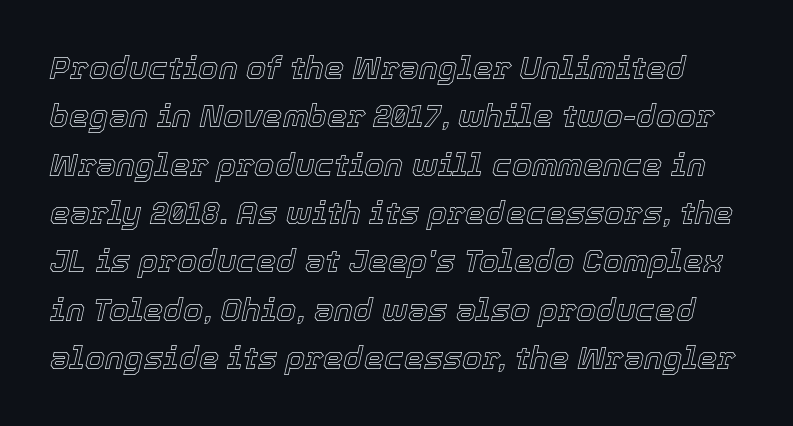
The image shows 32 px text type, italic (leaning right); set normal line spacing (1.51x), normal letter spacing, not underlined; a medium x-height.
